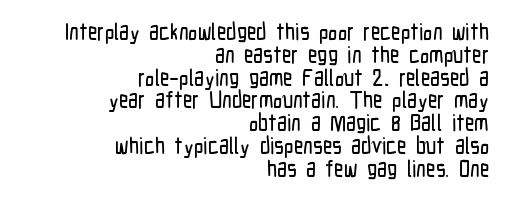
Italic: no, the glyphs are upright roman. Characters follow at the spacing the type designer built in. This sample is right-justified, so line beginnings fall wherever the words allow. Leading: reduced. Nobody drew a line under any word here.
